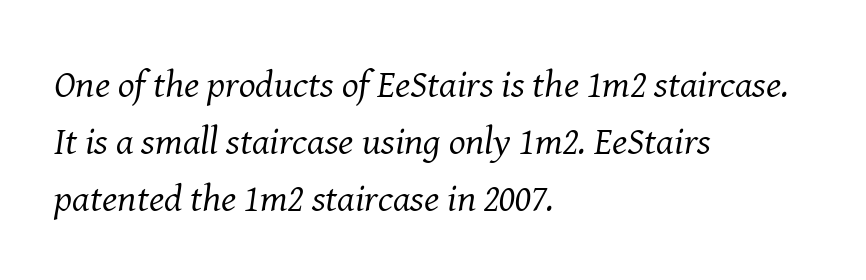
Q: Is the text bold? A: No.
Q: Is the text italic (slanted)? A: Yes, it leans right by about 8 degrees.
Q: Is the typeface a serif or a sans-serif typeface? A: Serif.
Q: Is the text underlined? A: No.
Q: How is the paragraph aligned? A: Left-aligned.
Q: Is the spacing between letters normal or unusually wide? A: Normal.
Q: Is the spacing between lines tight, normal or loose? A: Normal.
Q: Width (condensed, normal, or wide)? A: Normal.
Q: Stroke contrast? A: Medium.
Q: x-height? A: Medium.
Q: Monospaced? A: No.
